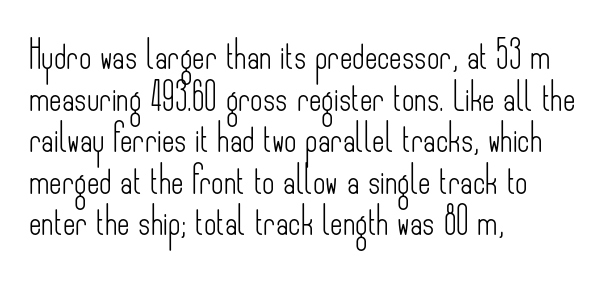
{"italic": "no", "bold": "no", "underline": "no", "align": "left", "line_spacing": "normal", "line_spacing_ratio": 1.54, "letter_spacing": "normal", "letter_spacing_em": 0.0, "glyph_px": 27}
